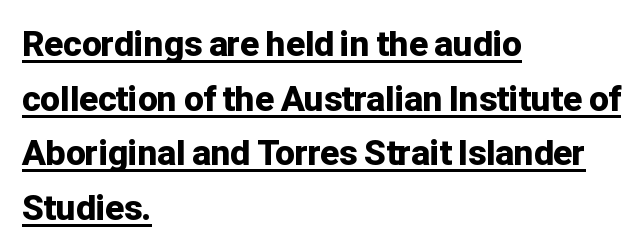
{"serif": "no", "italic": "no", "bold": "yes", "weight": "bold", "width": "normal", "stroke_contrast": "low", "x_height": "medium", "monospaced": "no", "underline": "yes", "align": "left", "line_spacing": "normal", "line_spacing_ratio": 1.56, "letter_spacing": "normal", "letter_spacing_em": 0.0, "glyph_px": 35}
